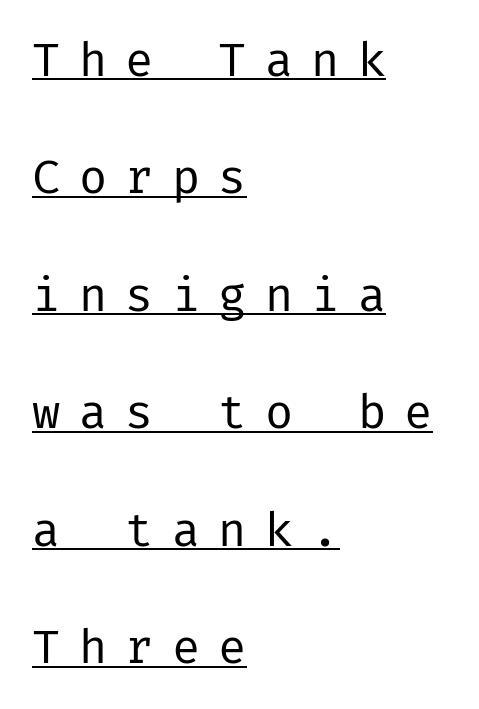
Q: Is the text bold? A: No.
Q: Is the text italic (slanted)? A: No, it is upright.
Q: Is the typeface a serif or a sans-serif typeface? A: Sans-serif.
Q: Is the text underlined? A: Yes.
Q: How is the paragraph aligned? A: Left-aligned.
Q: Is the spacing between letters normal or unusually wide? A: Unusually wide.
Q: Is the spacing between lines tight, normal or loose? A: Loose.
Q: Width (condensed, normal, or wide)? A: Normal.
Q: Stroke contrast? A: Low.
Q: x-height? A: Medium.
